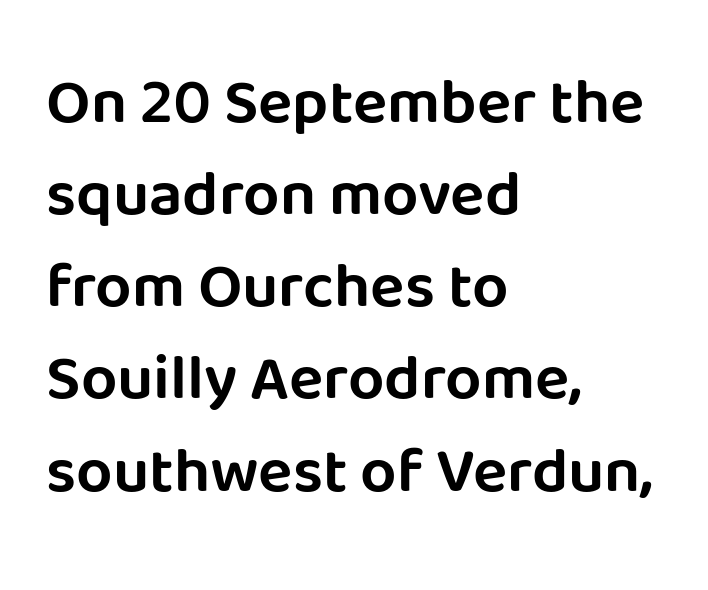
Does the copy run flush right? No — it runs flush left. Characters remain perfectly vertical along every line. The gaps between neighbouring characters are ordinary and unremarkable. Think of a printed novel: that variable character pitch is what you see here.
